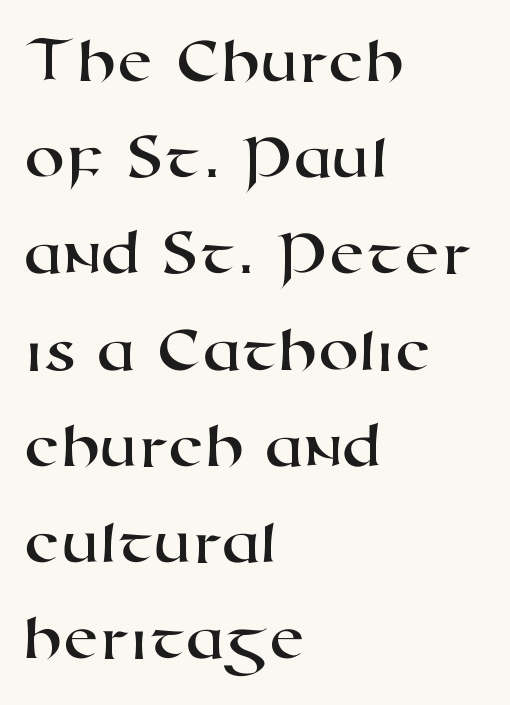
Q: Is the typeface a serif or a sans-serif typeface? A: Sans-serif.
Q: Is the text underlined? A: No.
Q: How is the paragraph aligned? A: Left-aligned.
Q: Is the spacing between letters normal or unusually wide? A: Normal.
Q: Is the spacing between lines tight, normal or loose? A: Normal.
Q: Width (condensed, normal, or wide)? A: Wide.
Q: Stroke contrast? A: High.
Q: x-height? A: Medium.
Q: Monospaced? A: No.
